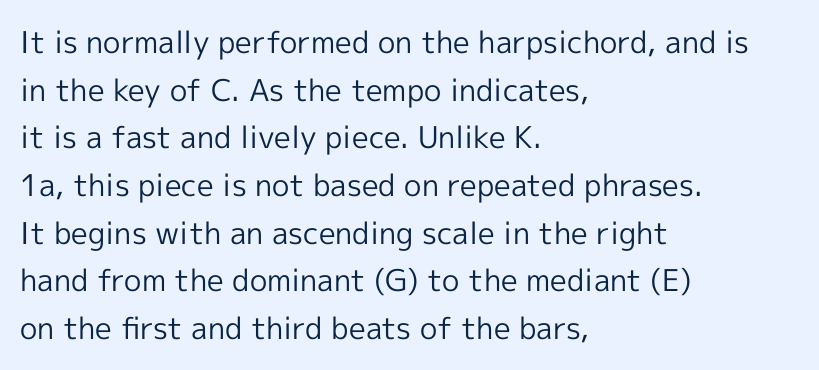
The image shows 30 px regular-weight sans-serif type, upright; set left-aligned, normal line spacing (1.59x), normal letter spacing, not underlined; a medium x-height.
